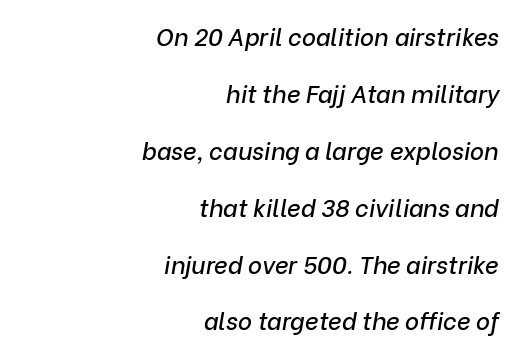
The image shows 24 px text type, italic (leaning right); set right-aligned, loose line spacing (2.37x), normal letter spacing, not underlined.
